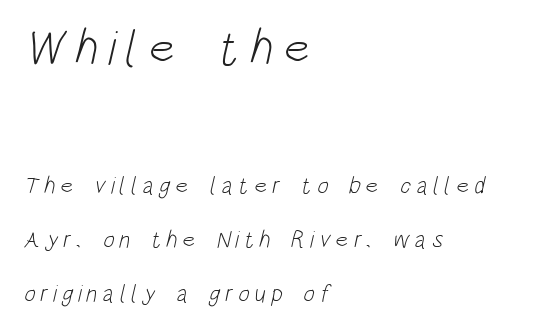
{"serif": "no", "bold": "no", "weight": "light", "width": "condensed", "stroke_contrast": "low", "x_height": "large", "monospaced": "no", "underline": "no", "align": "left", "line_spacing": "loose", "line_spacing_ratio": 2.26, "letter_spacing": "wide", "letter_spacing_em": 0.21, "larger_block": "first", "size_ratio": 2.04, "glyph_px": 49}
